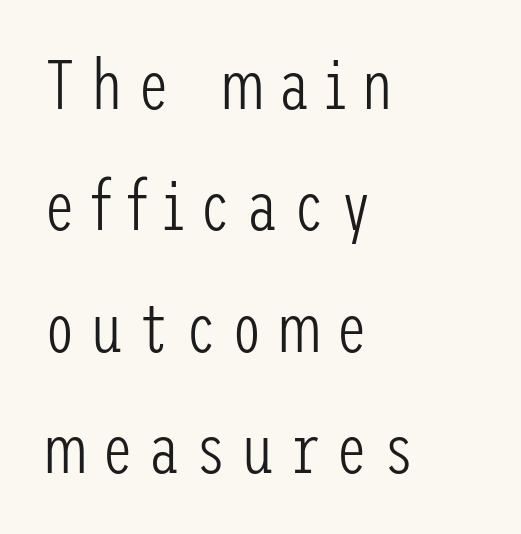
{"serif": "no", "italic": "no", "bold": "no", "weight": "light", "width": "condensed", "stroke_contrast": "low", "x_height": "medium", "underline": "no", "align": "left", "line_spacing_ratio": 1.71, "letter_spacing": "wide", "letter_spacing_em": 0.21, "glyph_px": 71}
